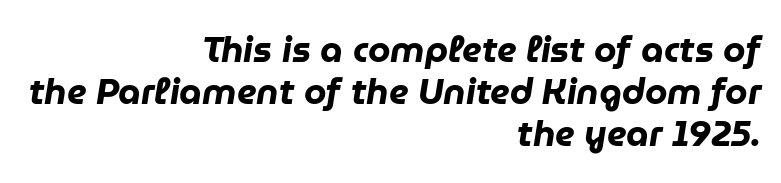
{"italic": "yes", "lean": "right", "slant_degrees": 9, "bold": "yes", "weight": "heavy", "width": "normal", "stroke_contrast": "low", "x_height": "medium", "monospaced": "no", "underline": "no", "align": "right", "line_spacing_ratio": 1.16, "letter_spacing": "normal", "letter_spacing_em": 0.0, "glyph_px": 36}
